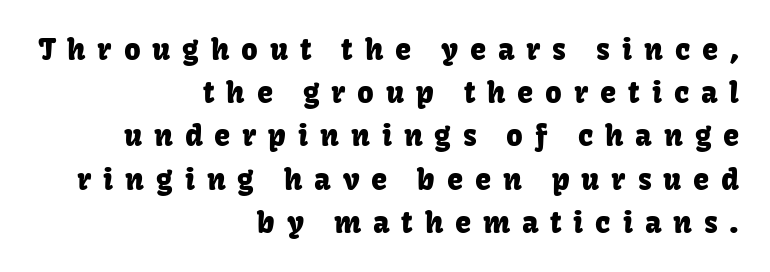
{"serif": "no", "italic": "no", "width": "normal", "stroke_contrast": "low", "x_height": "medium", "monospaced": "no", "underline": "no", "align": "right", "line_spacing": "normal", "line_spacing_ratio": 1.49, "letter_spacing": "wide", "letter_spacing_em": 0.41, "glyph_px": 29}
